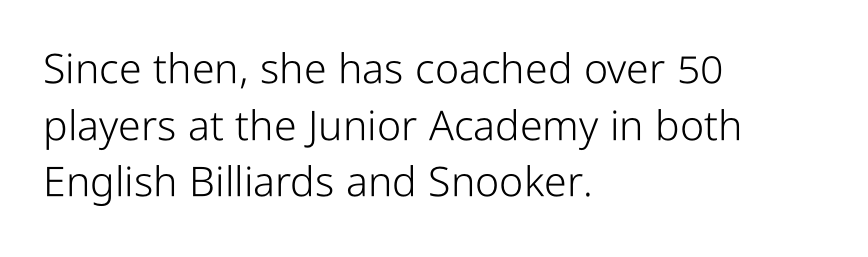
Q: Is the text bold? A: No.
Q: Is the text italic (slanted)? A: No, it is upright.
Q: Is the typeface a serif or a sans-serif typeface? A: Sans-serif.
Q: Is the text underlined? A: No.
Q: How is the paragraph aligned? A: Left-aligned.
Q: Is the spacing between letters normal or unusually wide? A: Normal.
Q: Is the spacing between lines tight, normal or loose? A: Normal.
Q: Width (condensed, normal, or wide)? A: Condensed.
Q: Stroke contrast? A: Low.
Q: x-height? A: Medium.
Q: Monospaced? A: No.
